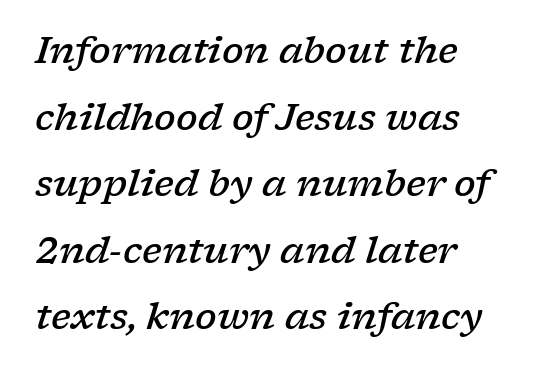
{"serif": "yes", "italic": "yes", "lean": "right", "slant_degrees": 17, "bold": "semi", "weight": "semibold", "width": "wide", "stroke_contrast": "low", "x_height": "medium", "monospaced": "no", "underline": "no", "align": "left", "line_spacing_ratio": 1.85, "letter_spacing": "normal", "letter_spacing_em": 0.0, "glyph_px": 36}
